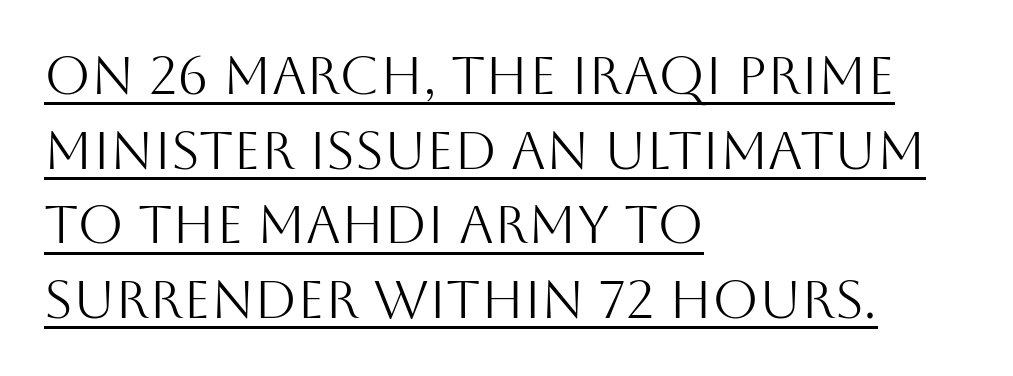
When letters stand straight like this, we call the style roman or upright. You can see a thin bar hugging the bottom of the glyphs. The letterforms sit at book weight or below. Note the varied advance widths — an 'i' is clearly narrower than an 'm'. The gaps between neighbouring characters are ordinary and unremarkable. Layout note: lines flush left.
